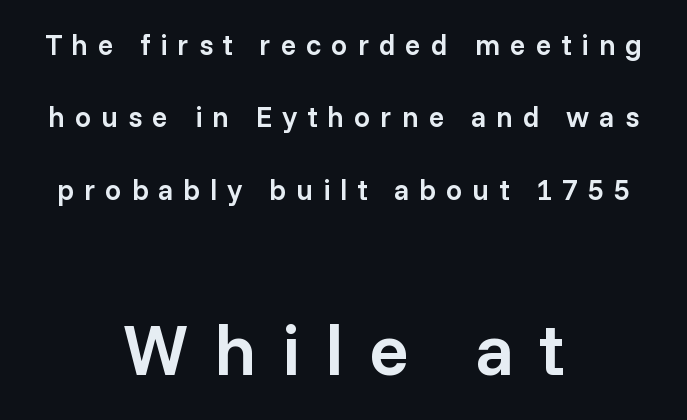
The image shows 73 px semibold sans-serif type, upright; set centered, loose line spacing (2.5x), unusually wide letter spacing (+0.34 em), not underlined; the second (bottom) block is 2.52x larger; low stroke contrast and a medium x-height.
